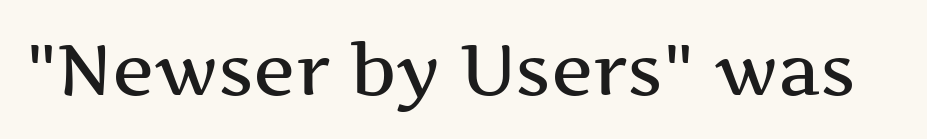
Are there feet on the stems? There are — it's a serif. Each letter keeps its own natural width here, so spacing adapts to shape. Letter spacing: default. Lines of text with bare space underneath. When letters stand straight like this, we call the style roman or upright.
